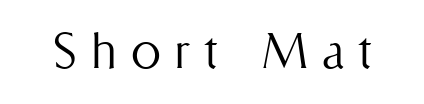
The foot of each line stays bare and open. Posture: vertical. Think of a printed novel: that variable character pitch is what you see here. You could only call the tracking loose — the letters float apart.
